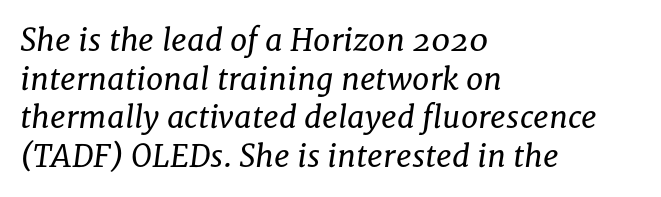
The image shows 31 px regular-weight serif type, italic (leaning right); set left-aligned, normal line spacing (1.25x), normal letter spacing, not underlined; low stroke contrast and a medium x-height.
